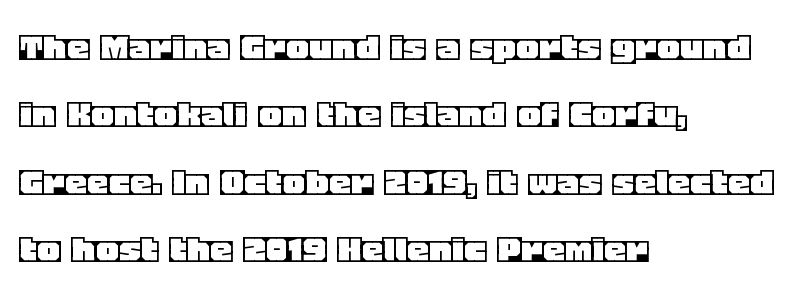
Ascenders rise straight up at ninety degrees. Look at the tracking — it's just the regular setting, nothing added. Any mark beneath the type? The region is blank. The setting favours the left margin, as ordinary paragraphs usually do. Students, observe: this is what conventionally led text looks like.
